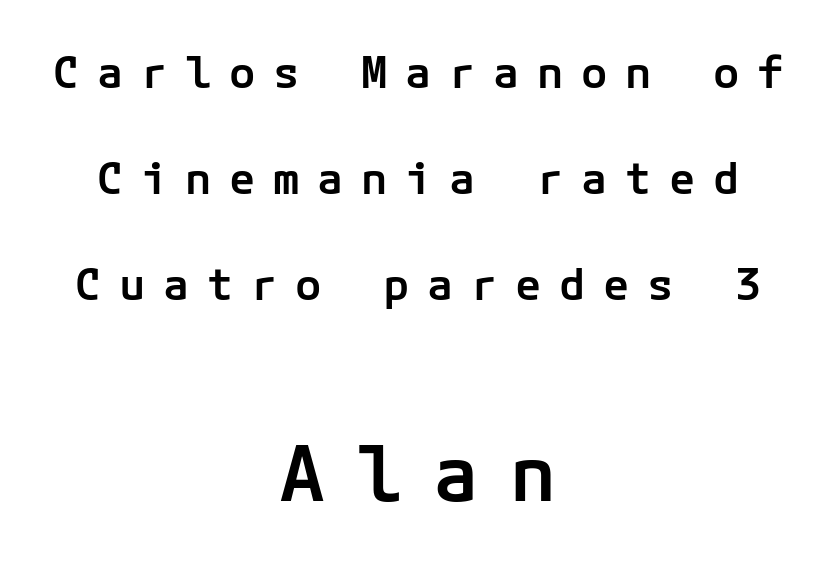
{"serif": "no", "italic": "no", "bold": "semi", "weight": "semibold", "width": "normal", "stroke_contrast": "low", "x_height": "medium", "underline": "no", "align": "center", "line_spacing": "loose", "line_spacing_ratio": 2.41, "letter_spacing": "wide", "letter_spacing_em": 0.4, "larger_block": "second", "size_ratio": 1.75, "glyph_px": 77}
